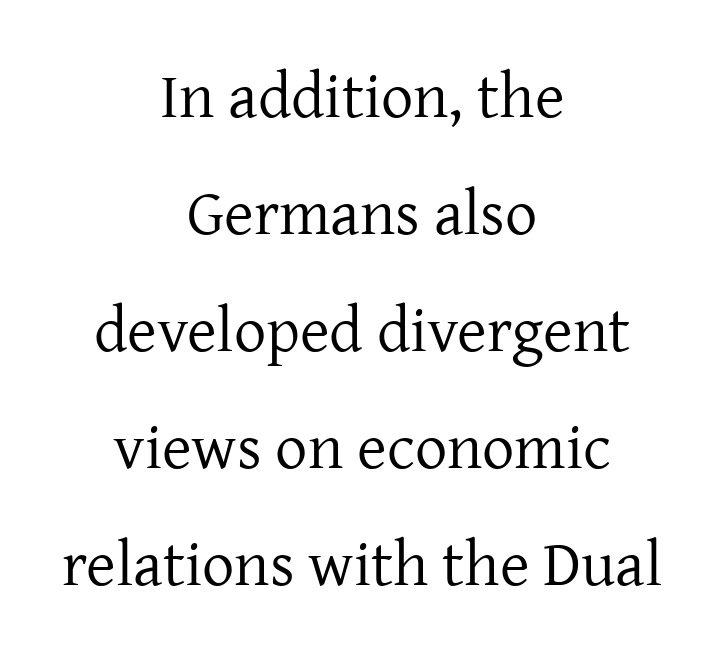
Q: Is the text bold? A: No.
Q: Is the text italic (slanted)? A: No, it is upright.
Q: Is the typeface a serif or a sans-serif typeface? A: Serif.
Q: Is the text underlined? A: No.
Q: How is the paragraph aligned? A: Centered.
Q: Is the spacing between letters normal or unusually wide? A: Normal.
Q: Width (condensed, normal, or wide)? A: Normal.
Q: Stroke contrast? A: Low.
Q: x-height? A: Medium.
Q: Monospaced? A: No.
